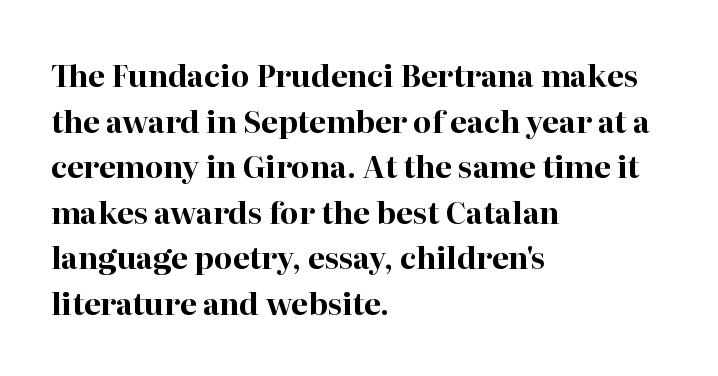
{"serif": "yes", "italic": "no", "bold": "yes", "weight": "bold", "width": "normal", "stroke_contrast": "high", "x_height": "medium", "monospaced": "no", "underline": "no", "align": "left", "line_spacing": "normal", "line_spacing_ratio": 1.52, "letter_spacing": "normal", "letter_spacing_em": 0.0, "glyph_px": 30}
